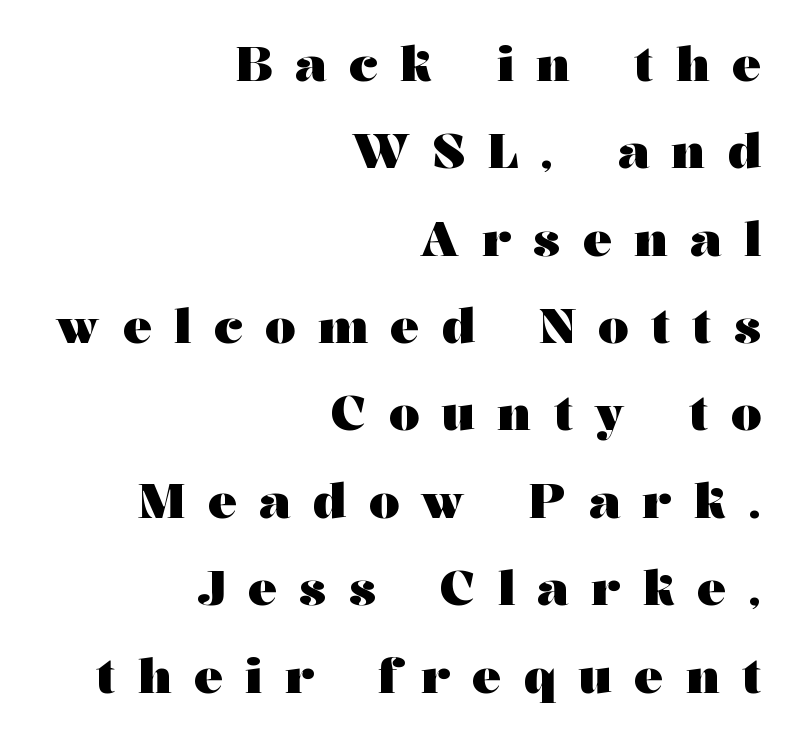
Q: Is the text bold? A: Yes.
Q: Is the text italic (slanted)? A: No, it is upright.
Q: Is the typeface a serif or a sans-serif typeface? A: Serif.
Q: Is the text underlined? A: No.
Q: How is the paragraph aligned? A: Right-aligned.
Q: Is the spacing between letters normal or unusually wide? A: Unusually wide.
Q: Width (condensed, normal, or wide)? A: Wide.
Q: Stroke contrast? A: Medium.
Q: x-height? A: Medium.
Q: Monospaced? A: No.
